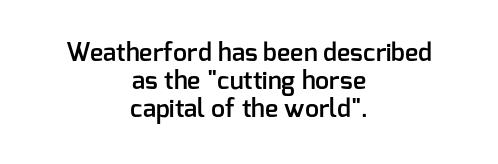
Tracking value appears to be zero — textbook default spacing. Honestly, there is no underline to notice here at all. Style check: upright. Bold? Not quite — semibold, heavier than regular but stopping short. Regarding leading, the lines here are crowded together. If you folded the block vertically in half, each line would mirror itself in length.
